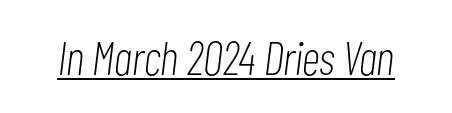
You can see a thin bar hugging the bottom of the glyphs. A typesetter would call this proportional, since set widths differ per character. The passage shown has conventional tracking throughout. Posture: slanted. Stems here are at most as thick as an everyday book face.
